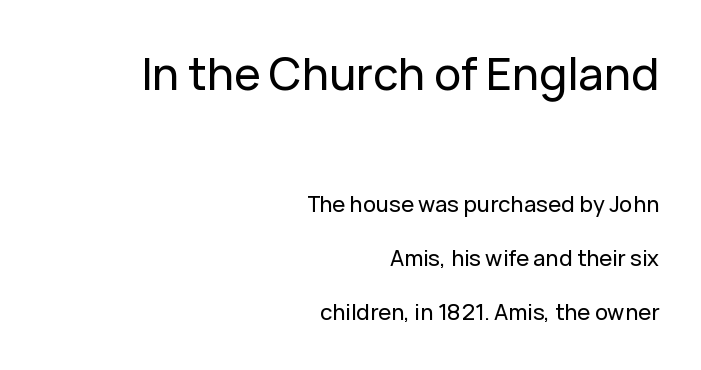
Q: Is the text italic (slanted)? A: No, it is upright.
Q: Is the typeface a serif or a sans-serif typeface? A: Sans-serif.
Q: Is the text underlined? A: No.
Q: How is the paragraph aligned? A: Right-aligned.
Q: Is the spacing between letters normal or unusually wide? A: Normal.
Q: Is the spacing between lines tight, normal or loose? A: Loose.
Q: Which block of text is set in a larger size, the first (top) or the second (bottom)? A: The first (top) one.
Q: Width (condensed, normal, or wide)? A: Normal.
Q: Stroke contrast? A: Low.
Q: x-height? A: Medium.
Q: Monospaced? A: No.
